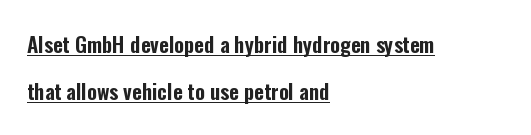
Q: Is the text italic (slanted)? A: No, it is upright.
Q: Is the text underlined? A: Yes.
Q: How is the paragraph aligned? A: Left-aligned.
Q: Is the spacing between letters normal or unusually wide? A: Normal.
Q: Is the spacing between lines tight, normal or loose? A: Loose.
